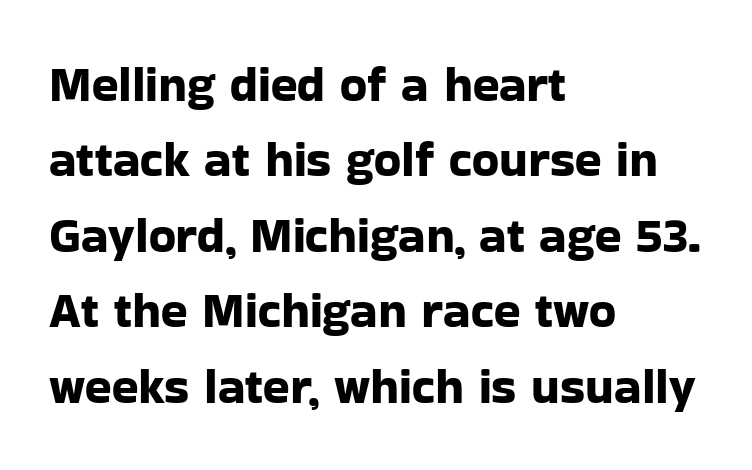
{"serif": "no", "italic": "no", "width": "normal", "stroke_contrast": "low", "x_height": "medium", "monospaced": "no", "underline": "no", "align": "left", "line_spacing": "normal", "line_spacing_ratio": 1.54, "letter_spacing": "normal", "letter_spacing_em": 0.0, "glyph_px": 49}
